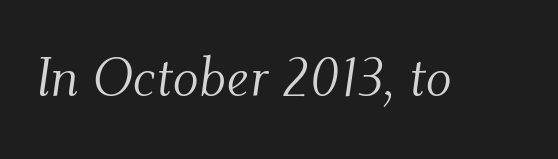
Bold? No — there's no thickening of the strokes. This sample uses a serif face. The rendering keeps characters at their native spacing. The letters advance in unequal steps, a hallmark of proportional type.
